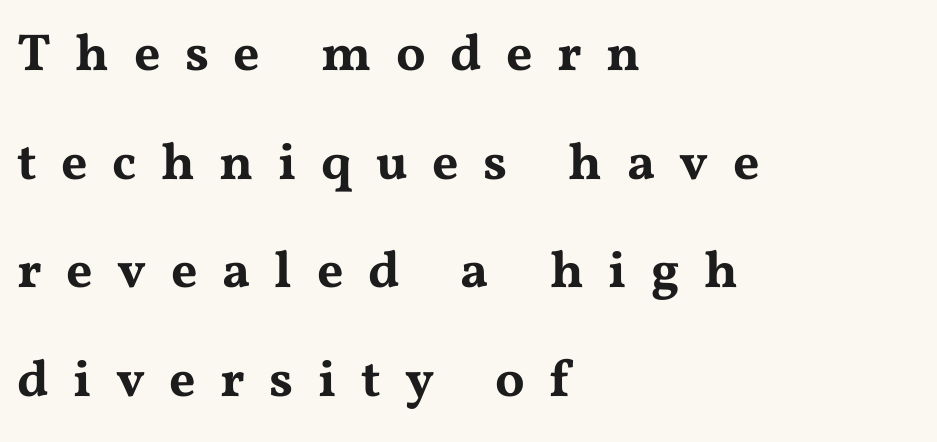
If you drew a ruler down the left edge, every line would touch it. In terms of posture, this sample is upright. Small tapered or slab feet sit at the stroke ends, so this counts as serif. The letters are spread apart with noticeably loose tracking. The rendering uses natural spacing where letterforms have individual widths.
